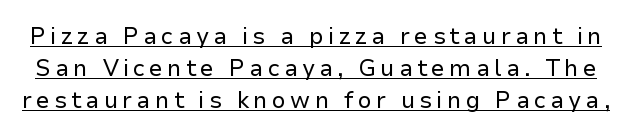
The face looks like a standard text weight, possibly lighter. Emphasis is given by a line drawn under the lettering. Does the lettering tilt? It doesn't — this is upright. Each new line begins a customary step beneath the previous one.
